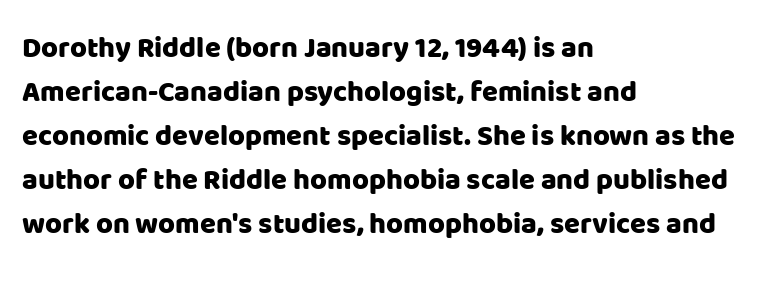
The image shows 29 px sans-serif type, upright; set left-aligned, normal line spacing (1.52x), normal letter spacing, not underlined; low stroke contrast and a large x-height.
